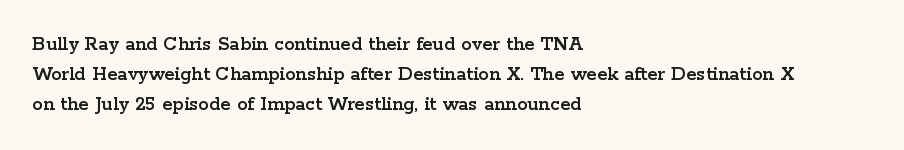
Q: Is the text italic (slanted)? A: No, it is upright.
Q: Is the text underlined? A: No.
Q: How is the paragraph aligned? A: Left-aligned.
Q: Is the spacing between letters normal or unusually wide? A: Normal.
Q: Is the spacing between lines tight, normal or loose? A: Normal.
